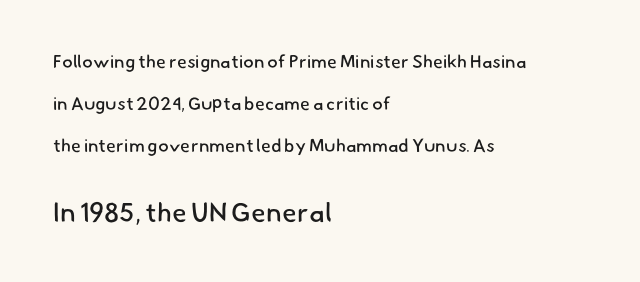
Characters follow at the spacing the type designer built in. The more generous point size was reserved for the lower chunk. Each row of text sits above clean, open space. Vertically, the passage feels expansive, rows floating well apart.
